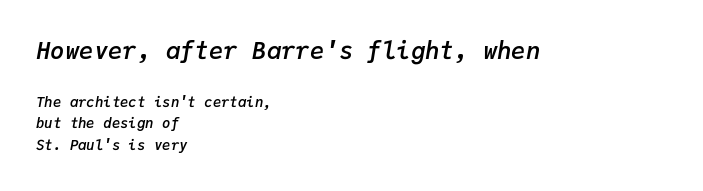
Q: Is the text bold? A: Semi-bold.
Q: Is the text italic (slanted)? A: Yes, it leans right by about 9 degrees.
Q: Is the text underlined? A: No.
Q: How is the paragraph aligned? A: Left-aligned.
Q: Is the spacing between letters normal or unusually wide? A: Normal.
Q: Is the spacing between lines tight, normal or loose? A: Normal.
Q: Which block of text is set in a larger size, the first (top) or the second (bottom)? A: The first (top) one.
